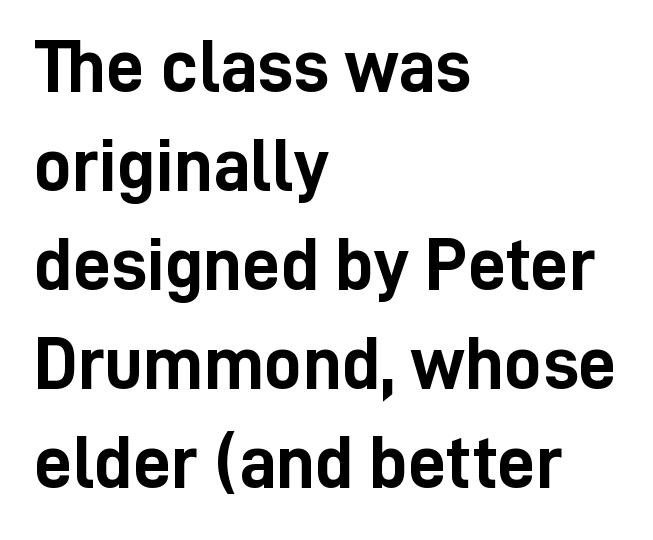
The ragged edge is on the right, which tells us the setting is flush left. Type without underlining. The passage shown is typed in a proportional face where columns would drift. Is the letter spacing exaggerated? No — it looks like the ordinary default. The leading is moderate, giving the passage an even texture. Are there feet on the stems? There aren't — it's a sans.
